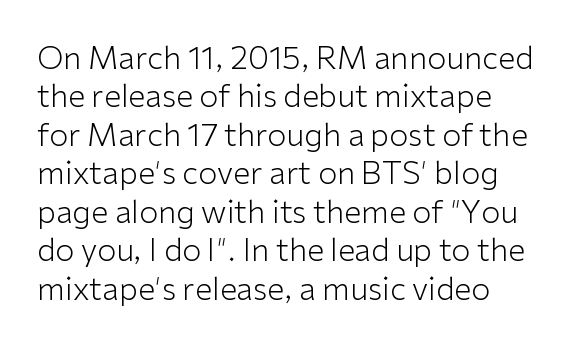
{"serif": "no", "italic": "no", "bold": "no", "weight": "light", "width": "normal", "stroke_contrast": "low", "x_height": "medium", "monospaced": "no", "underline": "no", "line_spacing_ratio": 1.24, "letter_spacing": "normal", "letter_spacing_em": 0.0, "glyph_px": 31}
